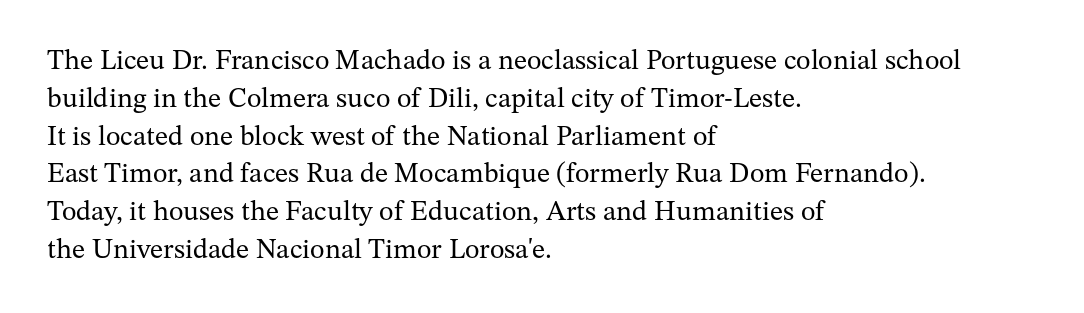
The image shows 28 px regular-weight serif type, upright; set left-aligned, normal line spacing (1.35x), normal letter spacing, not underlined; medium stroke contrast and a medium x-height.
